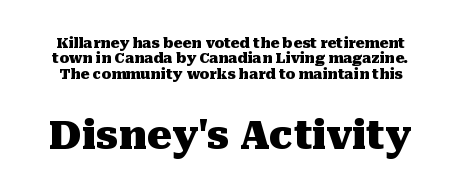
Q: Is the text bold? A: Yes.
Q: Is the text italic (slanted)? A: No, it is upright.
Q: Is the typeface a serif or a sans-serif typeface? A: Serif.
Q: Is the text underlined? A: No.
Q: Is the spacing between letters normal or unusually wide? A: Normal.
Q: Is the spacing between lines tight, normal or loose? A: Tight.
Q: Which block of text is set in a larger size, the first (top) or the second (bottom)? A: The second (bottom) one.
Q: Width (condensed, normal, or wide)? A: Normal.
Q: Stroke contrast? A: Medium.
Q: x-height? A: Medium.
Q: Monospaced? A: No.
